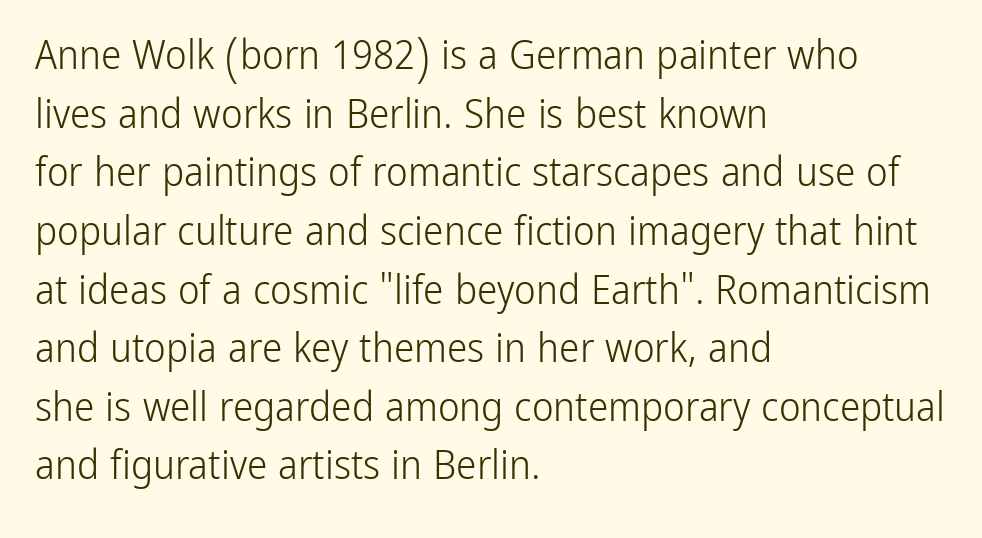
The image shows 41 px light, condensed sans-serif type, upright; set left-aligned, normal line spacing (1.43x), normal letter spacing, not underlined; low stroke contrast and a medium x-height.
